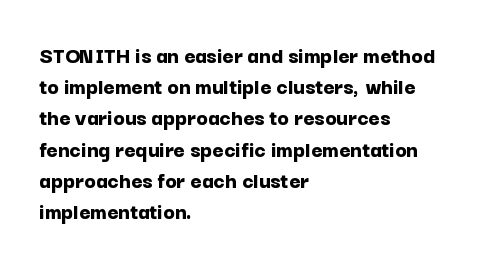
Every letter is thick-stroked: bold, no question. Line starts are locked; line ends wander. What's the leading like? Ordinary, nothing unusual. Glance below the letters and you will spot only blank space.
